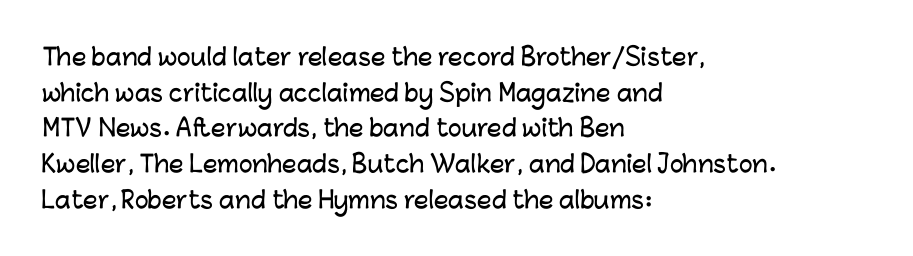
Every row of glyphs begins at an identical x-position on the left. The passage shown has conventional tracking throughout. A typesetter would mark this as roman, not italic. Letters rest on an invisible, unmarked baseline. In terms of leading, this rendering sits right in the middle.
